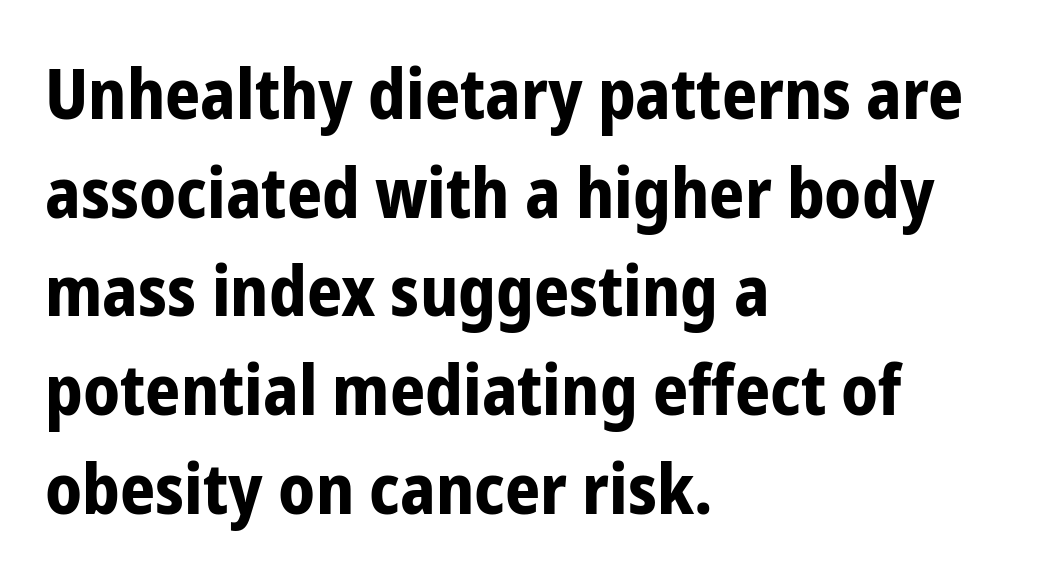
Q: Is the text bold? A: Yes.
Q: Is the text italic (slanted)? A: No, it is upright.
Q: Is the typeface a serif or a sans-serif typeface? A: Sans-serif.
Q: Is the text underlined? A: No.
Q: How is the paragraph aligned? A: Left-aligned.
Q: Is the spacing between letters normal or unusually wide? A: Normal.
Q: Is the spacing between lines tight, normal or loose? A: Normal.
Q: Width (condensed, normal, or wide)? A: Condensed.
Q: Stroke contrast? A: Low.
Q: x-height? A: Medium.
Q: Monospaced? A: No.
